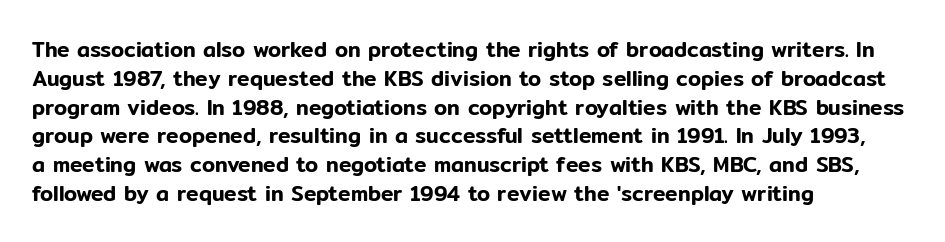
The compositor pushed each line to the left boundary. The strip under each line holds only bare page. When letters stand straight like this, we call the style roman or upright. Letter spacing: default. In terms of leading, this rendering sits right in the middle.
